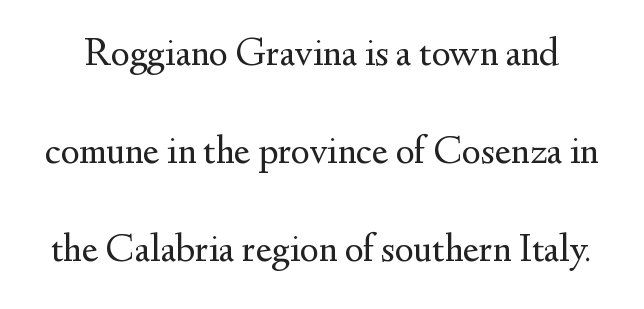
Upright lettering throughout. Bare-footed words on every line. Line spacing here is loose. You could not count columns in this text — the font is proportionally spaced.
